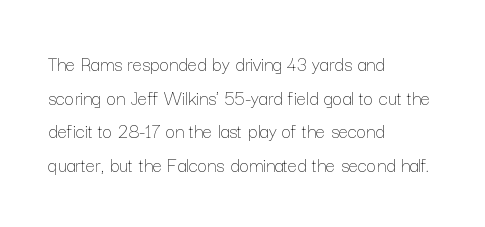
The font's upright variant was chosen for this text. Does the leading feel generous? No, just average. Letters rest on an invisible, unmarked baseline. Heft: none added — not bold. Typeset ragged right — the left edge is the straight one.
